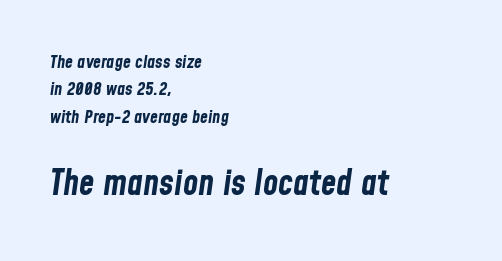
The image shows 35 px bold, condensed type, italic (leaning right); set left-aligned, normal line spacing (1.52x), normal letter spacing, not underlined; the second (bottom) block is 1.94x larger; low stroke contrast and a medium x-height.
